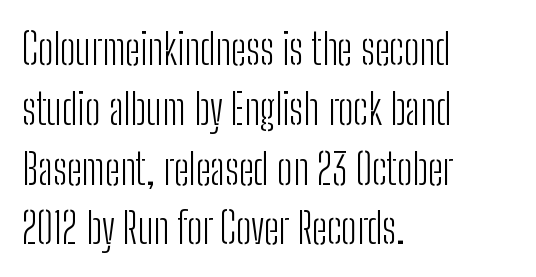
{"serif": "no", "italic": "no", "bold": "no", "weight": "light", "width": "condensed", "stroke_contrast": "low", "x_height": "medium", "monospaced": "no", "underline": "no", "align": "left", "line_spacing": "normal", "line_spacing_ratio": 1.39, "letter_spacing": "normal", "letter_spacing_em": 0.0, "glyph_px": 43}
